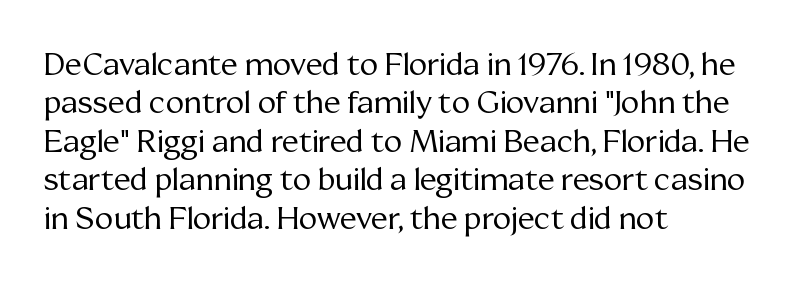
The image shows 31 px regular-weight serif type, upright; set left-aligned, line spacing 1.24x, normal letter spacing, not underlined; medium stroke contrast and a medium x-height.
